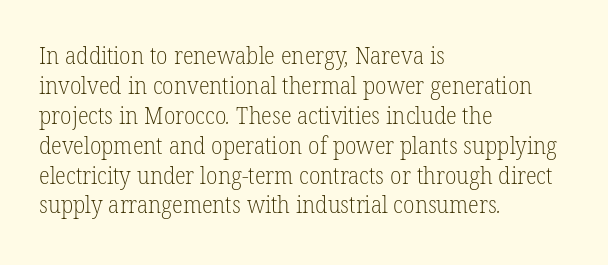
Q: Is the text bold? A: No.
Q: Is the text underlined? A: No.
Q: How is the paragraph aligned? A: Left-aligned.
Q: Is the spacing between letters normal or unusually wide? A: Normal.
Q: Is the spacing between lines tight, normal or loose? A: Normal.
